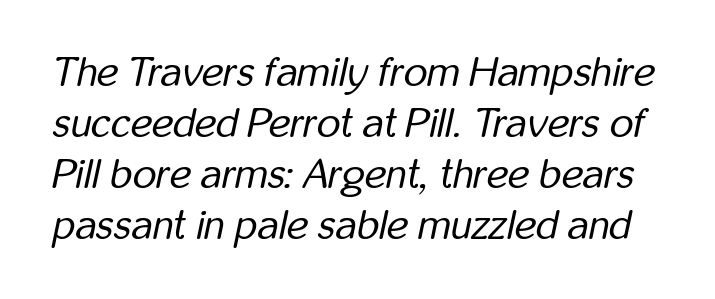
{"italic": "yes", "lean": "right", "slant_degrees": 12, "bold": "no", "weight": "regular", "width": "condensed", "stroke_contrast": "low", "x_height": "medium", "monospaced": "no", "underline": "no", "line_spacing_ratio": 1.24, "letter_spacing": "normal", "letter_spacing_em": 0.0, "glyph_px": 41}
